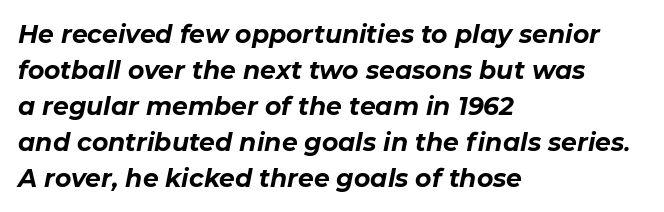
{"italic": "yes", "lean": "right", "slant_degrees": 11, "bold": "yes", "underline": "no", "align": "left", "line_spacing": "normal", "line_spacing_ratio": 1.44, "letter_spacing": "normal", "letter_spacing_em": 0.0, "glyph_px": 25}
